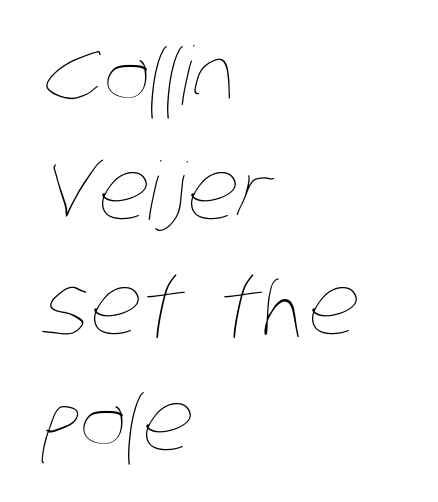
Q: Is the text bold? A: No.
Q: Is the text underlined? A: No.
Q: How is the paragraph aligned? A: Left-aligned.
Q: Is the spacing between letters normal or unusually wide? A: Normal.
Q: Is the spacing between lines tight, normal or loose? A: Normal.
Q: Width (condensed, normal, or wide)? A: Condensed.
Q: Stroke contrast? A: Low.
Q: x-height? A: Large.
Q: Monospaced? A: No.
